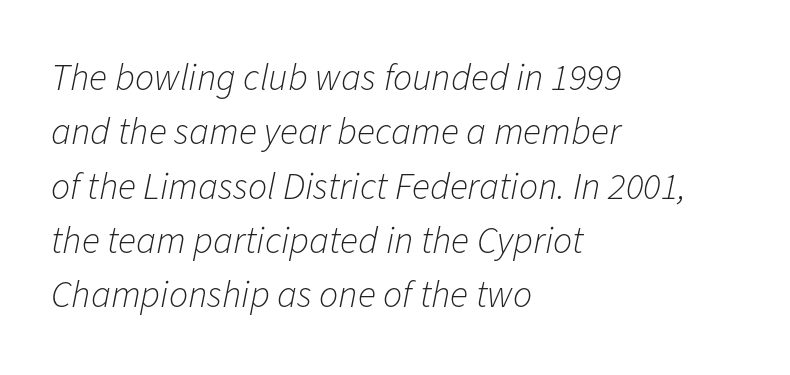
The image shows 38 px light type, italic (leaning right); set left-aligned, normal line spacing (1.43x), normal letter spacing, not underlined; low stroke contrast and a medium x-height.
